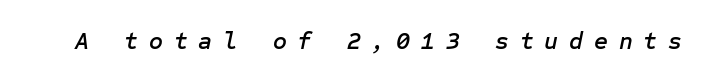
Only glyphs here, with clear space below each row. Slant detected: the letters are inclined. There is plenty of visible air inserted between adjacent glyphs.
